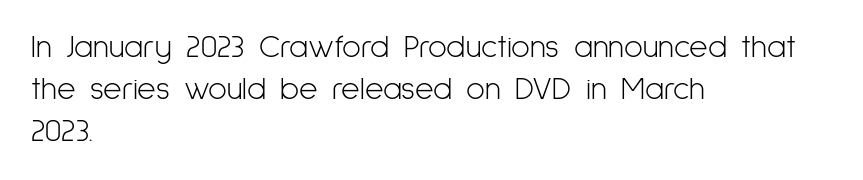
Q: Is the text bold? A: No.
Q: Is the text italic (slanted)? A: No, it is upright.
Q: Is the typeface a serif or a sans-serif typeface? A: Sans-serif.
Q: Is the text underlined? A: No.
Q: How is the paragraph aligned? A: Left-aligned.
Q: Is the spacing between letters normal or unusually wide? A: Normal.
Q: Is the spacing between lines tight, normal or loose? A: Normal.
Q: Width (condensed, normal, or wide)? A: Condensed.
Q: Stroke contrast? A: Low.
Q: x-height? A: Medium.
Q: Monospaced? A: No.
